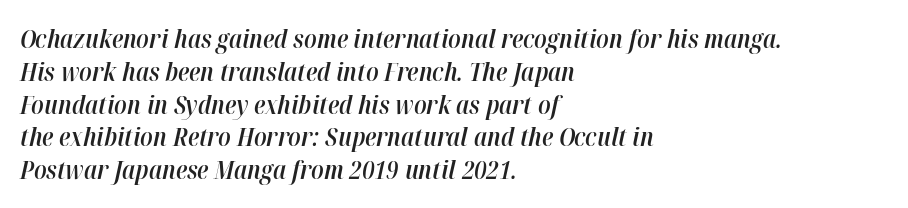
{"italic": "yes", "lean": "right", "slant_degrees": 12, "bold": "semi", "underline": "no", "align": "left", "line_spacing": "normal", "line_spacing_ratio": 1.26, "letter_spacing": "normal", "letter_spacing_em": 0.0, "glyph_px": 26}
